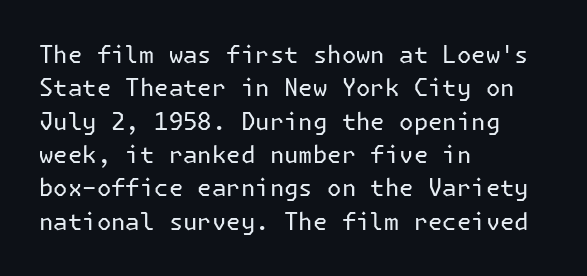
{"italic": "no", "bold": "no", "underline": "no", "align": "left", "line_spacing": "normal", "line_spacing_ratio": 1.39, "letter_spacing": "normal", "letter_spacing_em": 0.0, "glyph_px": 24}
